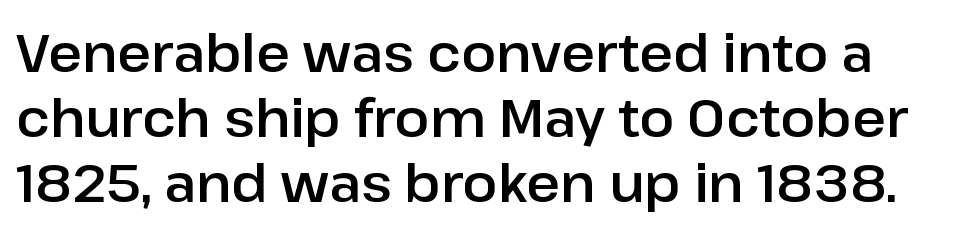
Q: Is the text italic (slanted)? A: No, it is upright.
Q: Is the typeface a serif or a sans-serif typeface? A: Sans-serif.
Q: Is the text underlined? A: No.
Q: Is the spacing between letters normal or unusually wide? A: Normal.
Q: Is the spacing between lines tight, normal or loose? A: Normal.
Q: Width (condensed, normal, or wide)? A: Normal.
Q: Stroke contrast? A: Low.
Q: x-height? A: Medium.
Q: Monospaced? A: No.
